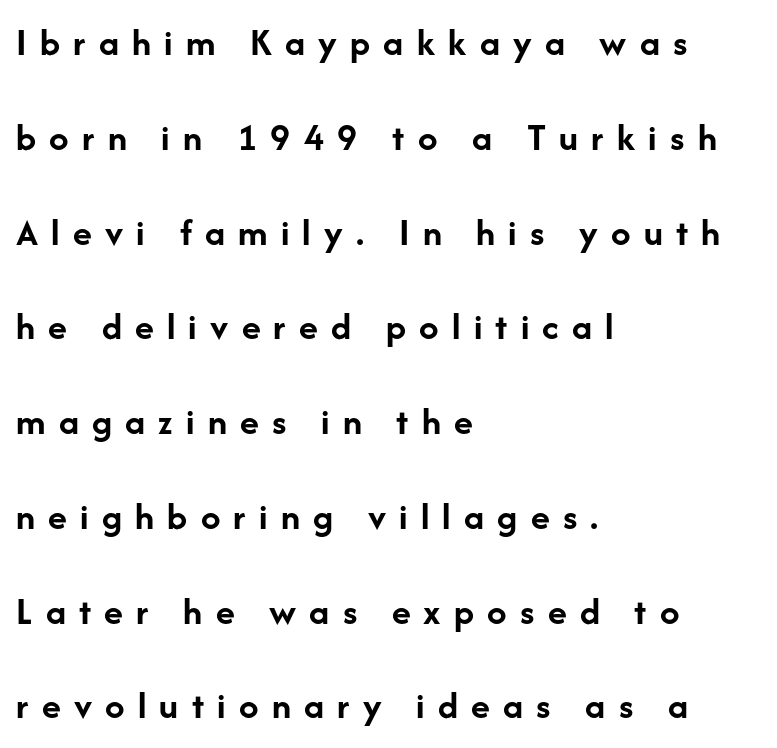
Q: Is the text bold? A: Yes.
Q: Is the text italic (slanted)? A: No, it is upright.
Q: Is the typeface a serif or a sans-serif typeface? A: Sans-serif.
Q: Is the text underlined? A: No.
Q: How is the paragraph aligned? A: Left-aligned.
Q: Is the spacing between letters normal or unusually wide? A: Unusually wide.
Q: Is the spacing between lines tight, normal or loose? A: Loose.
Q: Width (condensed, normal, or wide)? A: Normal.
Q: Stroke contrast? A: Low.
Q: x-height? A: Medium.
Q: Monospaced? A: No.
